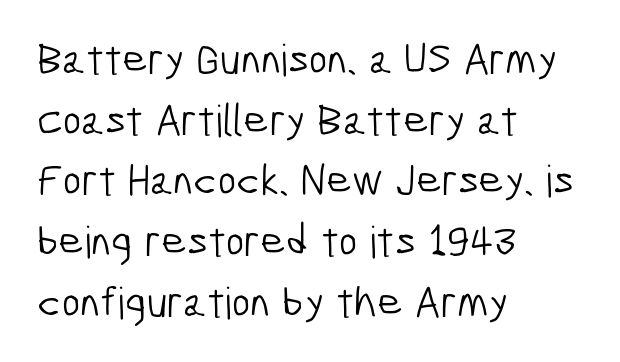
Q: Is the text bold? A: No.
Q: Is the typeface a serif or a sans-serif typeface? A: Sans-serif.
Q: Is the text underlined? A: No.
Q: How is the paragraph aligned? A: Left-aligned.
Q: Is the spacing between letters normal or unusually wide? A: Normal.
Q: Is the spacing between lines tight, normal or loose? A: Normal.
Q: Width (condensed, normal, or wide)? A: Condensed.
Q: Stroke contrast? A: Low.
Q: x-height? A: Medium.
Q: Monospaced? A: No.
